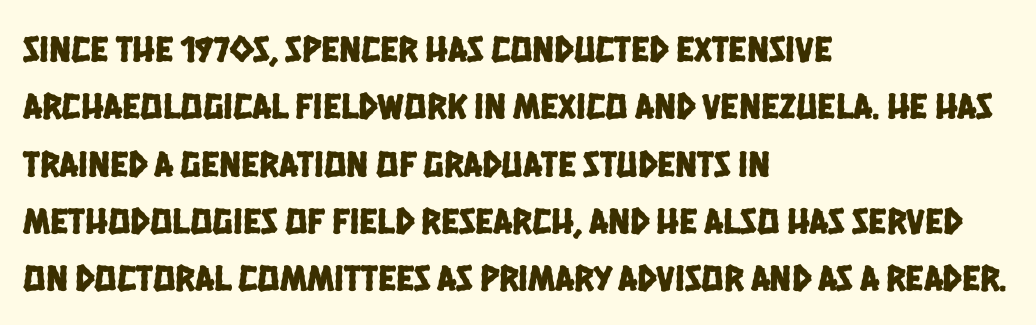
{"serif": "no", "width": "condensed", "stroke_contrast": "low", "x_height": "large", "monospaced": "no", "underline": "no", "align": "left", "line_spacing": "normal", "line_spacing_ratio": 1.55, "letter_spacing": "normal", "letter_spacing_em": 0.0, "glyph_px": 37}
